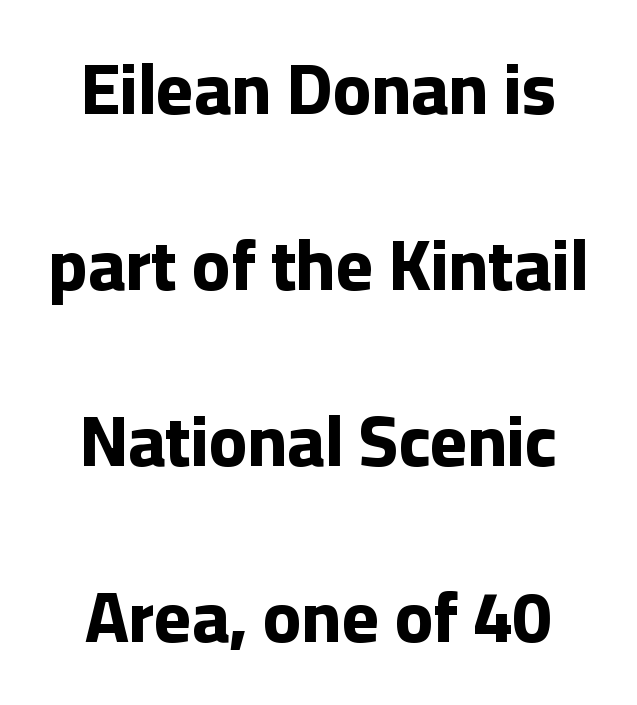
{"serif": "no", "italic": "no", "bold": "yes", "weight": "bold", "width": "normal", "stroke_contrast": "low", "x_height": "medium", "monospaced": "no", "underline": "no", "align": "center", "line_spacing": "loose", "line_spacing_ratio": 2.48, "letter_spacing": "normal", "letter_spacing_em": 0.0, "glyph_px": 71}
